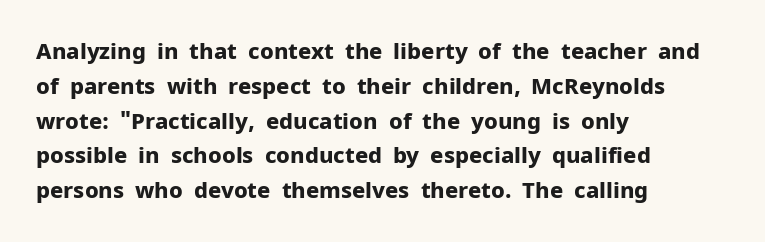
The image shows 22 px bold type, upright; set left-aligned, normal line spacing (1.58x), normal letter spacing, not underlined.
